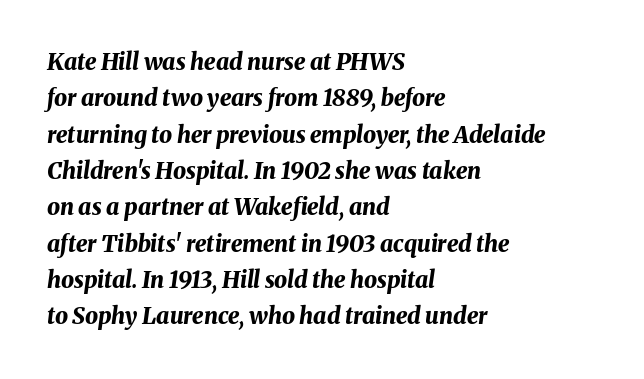
{"italic": "yes", "lean": "right", "slant_degrees": 8, "bold": "yes", "underline": "no", "align": "left", "line_spacing": "normal", "line_spacing_ratio": 1.58, "letter_spacing": "normal", "letter_spacing_em": 0.0, "glyph_px": 23}
